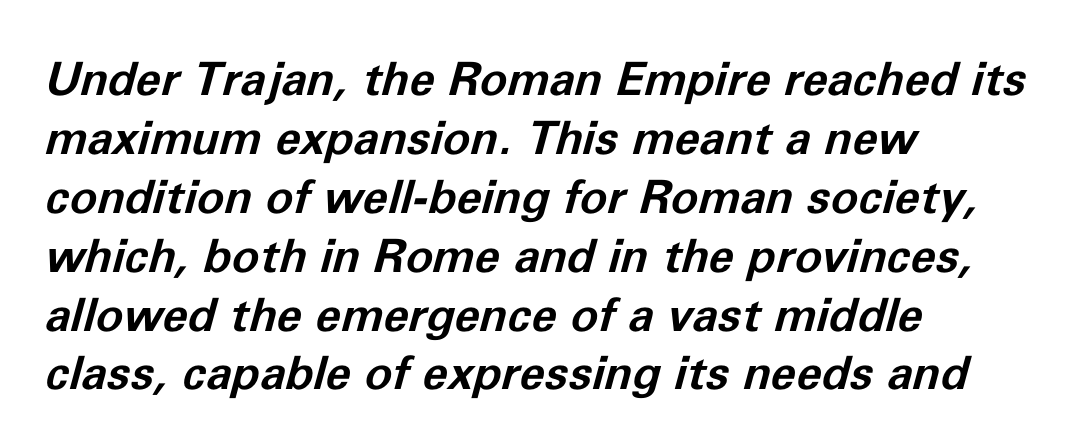
{"italic": "yes", "lean": "right", "slant_degrees": 11, "bold": "yes", "weight": "bold", "width": "normal", "stroke_contrast": "low", "x_height": "medium", "monospaced": "no", "underline": "no", "align": "left", "line_spacing": "normal", "line_spacing_ratio": 1.28, "letter_spacing": "normal", "letter_spacing_em": 0.0, "glyph_px": 46}
